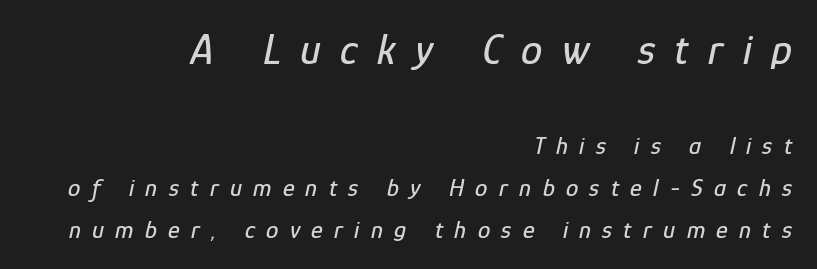
The image shows 43 px condensed type, italic (leaning right); set right-aligned, normal line spacing (1.67x), unusually wide letter spacing (+0.45 em), not underlined; the first (top) block is 1.72x larger; low stroke contrast and a medium x-height.
